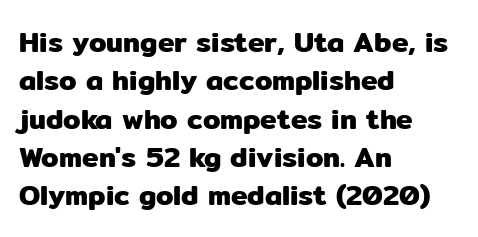
{"serif": "no", "italic": "no", "width": "normal", "stroke_contrast": "low", "x_height": "medium", "monospaced": "no", "underline": "no", "align": "left", "line_spacing": "normal", "line_spacing_ratio": 1.37, "letter_spacing": "normal", "letter_spacing_em": 0.0, "glyph_px": 28}
